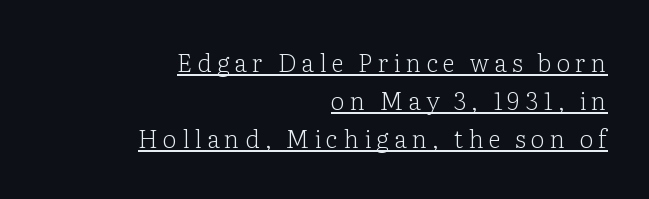
{"italic": "no", "bold": "no", "underline": "yes", "align": "right", "line_spacing": "normal", "line_spacing_ratio": 1.53, "letter_spacing": "wide", "letter_spacing_em": 0.2, "glyph_px": 25}
